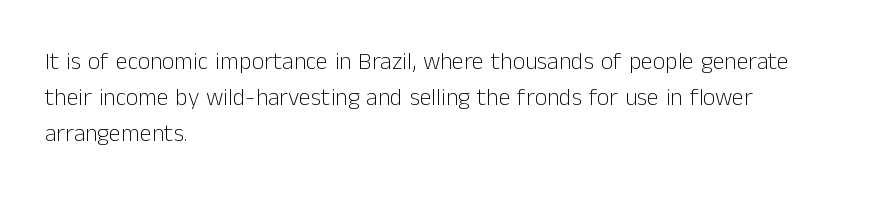
Q: Is the text bold? A: No.
Q: Is the text italic (slanted)? A: No, it is upright.
Q: Is the text underlined? A: No.
Q: How is the paragraph aligned? A: Left-aligned.
Q: Is the spacing between letters normal or unusually wide? A: Normal.
Q: Is the spacing between lines tight, normal or loose? A: Normal.
